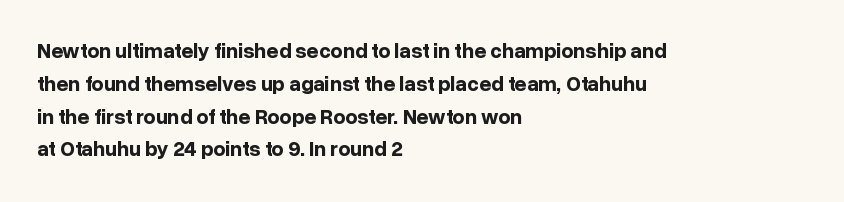
The image shows 21 px bold type, upright; set left-aligned, normal line spacing (1.56x), normal letter spacing, not underlined.
